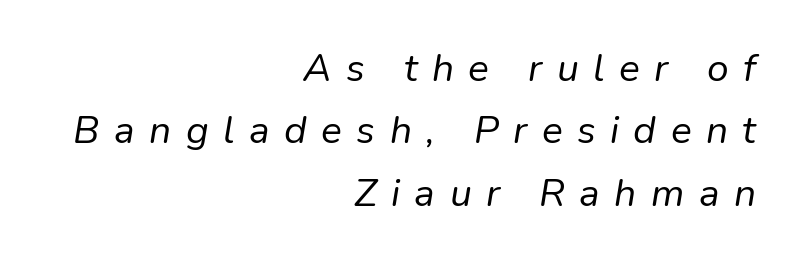
Q: Is the text bold? A: No.
Q: Is the text italic (slanted)? A: Yes, it leans right by about 9 degrees.
Q: Is the text underlined? A: No.
Q: How is the paragraph aligned? A: Right-aligned.
Q: Is the spacing between letters normal or unusually wide? A: Unusually wide.
Q: Is the spacing between lines tight, normal or loose? A: Normal.
Q: Width (condensed, normal, or wide)? A: Normal.
Q: Stroke contrast? A: Low.
Q: x-height? A: Medium.
Q: Monospaced? A: No.
